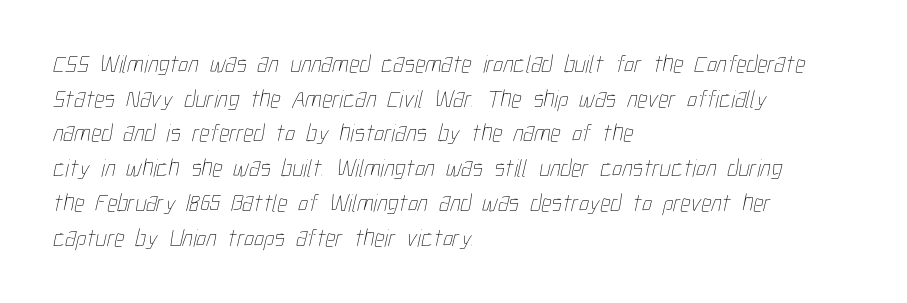
{"bold": "no", "underline": "no", "align": "left", "line_spacing": "normal", "line_spacing_ratio": 1.39, "letter_spacing": "normal", "letter_spacing_em": 0.0, "glyph_px": 25}
